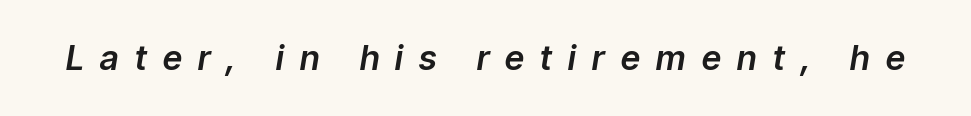
Q: Is the text italic (slanted)? A: Yes, it leans right by about 9 degrees.
Q: Is the text underlined? A: No.
Q: Is the spacing between letters normal or unusually wide? A: Unusually wide.
Q: Width (condensed, normal, or wide)? A: Normal.
Q: Stroke contrast? A: Low.
Q: x-height? A: Medium.
Q: Monospaced? A: No.
